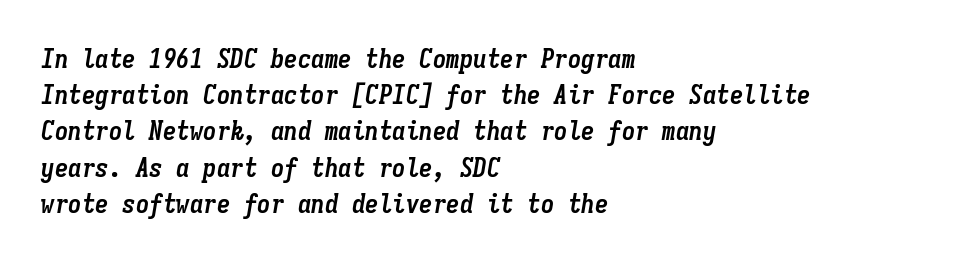
{"italic": "yes", "lean": "right", "slant_degrees": 9, "bold": "yes", "underline": "no", "align": "left", "line_spacing": "normal", "line_spacing_ratio": 1.34, "letter_spacing": "normal", "letter_spacing_em": 0.0, "glyph_px": 27}
